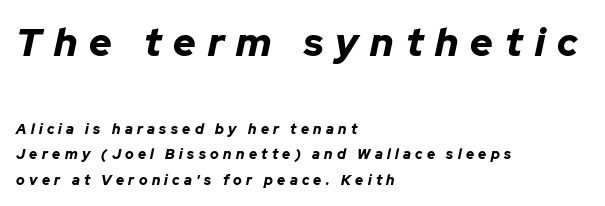
{"italic": "yes", "lean": "right", "slant_degrees": 12, "bold": "yes", "weight": "bold", "width": "normal", "stroke_contrast": "low", "x_height": "medium", "monospaced": "no", "underline": "no", "align": "left", "line_spacing_ratio": 1.83, "letter_spacing": "wide", "letter_spacing_em": 0.31, "larger_block": "first", "size_ratio": 2.79, "glyph_px": 39}
